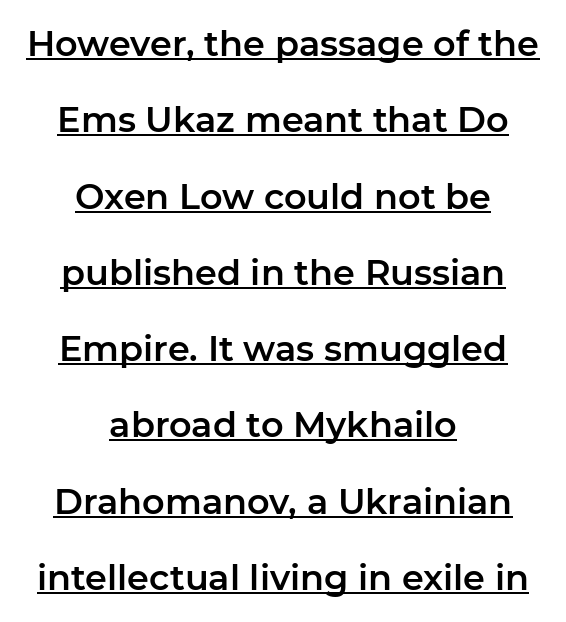
The image shows 35 px sans-serif type, upright; set centered, loose line spacing (2.18x), normal letter spacing, underlined; low stroke contrast and a medium x-height.
